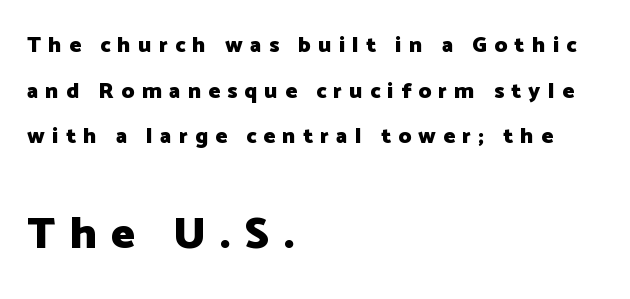
Q: Is the text bold? A: Yes.
Q: Is the text italic (slanted)? A: No, it is upright.
Q: Is the typeface a serif or a sans-serif typeface? A: Sans-serif.
Q: Is the text underlined? A: No.
Q: How is the paragraph aligned? A: Left-aligned.
Q: Is the spacing between letters normal or unusually wide? A: Unusually wide.
Q: Is the spacing between lines tight, normal or loose? A: Loose.
Q: Which block of text is set in a larger size, the first (top) or the second (bottom)? A: The second (bottom) one.
Q: Width (condensed, normal, or wide)? A: Normal.
Q: Stroke contrast? A: Low.
Q: x-height? A: Medium.
Q: Monospaced? A: No.
